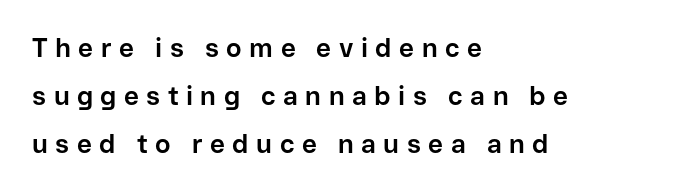
The image shows 26 px bold type, upright; set left-aligned, line spacing 1.85x, unusually wide letter spacing (+0.29 em), not underlined.
